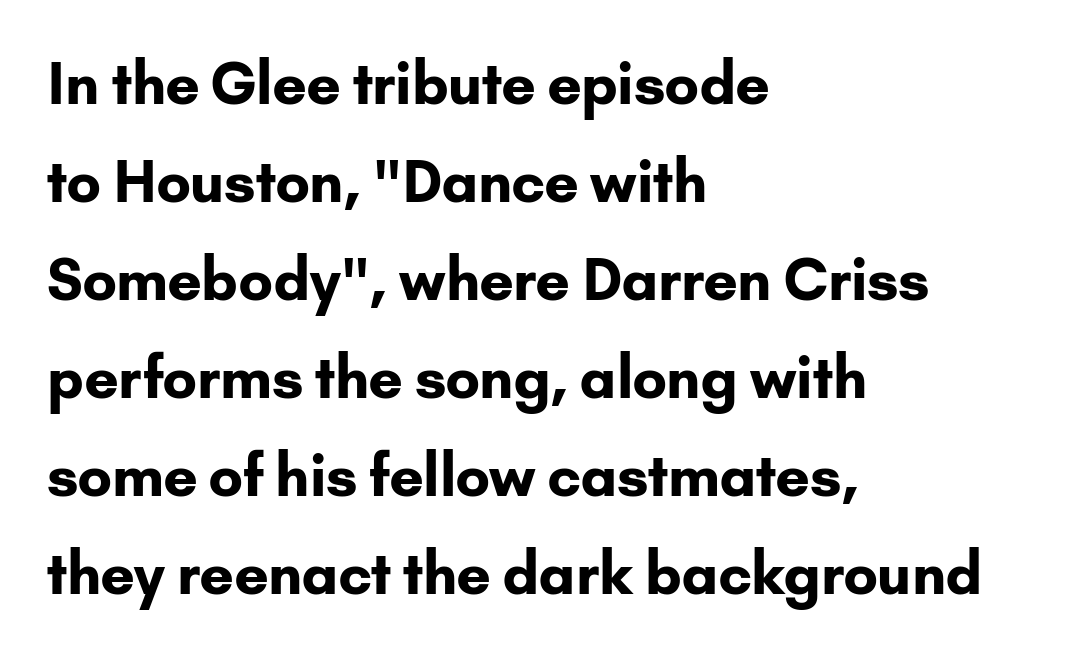
Compared with typical body copy, the letter spacing here is the same. Lines of text with bare space underneath. Does the weight exceed regular? Yes, all the way to bold. Letterform terminals end flat and unadorned throughout the passage. The lines in this sample share a left origin and differ only in where they stop.
